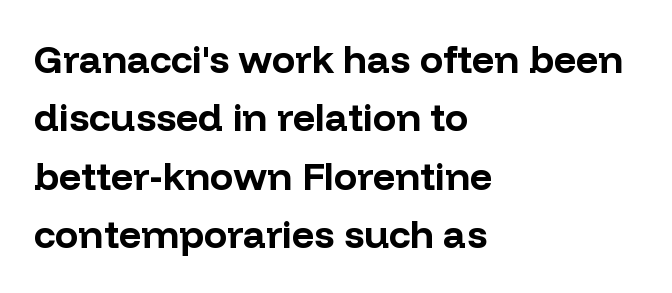
Q: Is the text bold? A: Yes.
Q: Is the text italic (slanted)? A: No, it is upright.
Q: Is the typeface a serif or a sans-serif typeface? A: Sans-serif.
Q: Is the text underlined? A: No.
Q: How is the paragraph aligned? A: Left-aligned.
Q: Is the spacing between letters normal or unusually wide? A: Normal.
Q: Is the spacing between lines tight, normal or loose? A: Normal.
Q: Width (condensed, normal, or wide)? A: Normal.
Q: Stroke contrast? A: Low.
Q: x-height? A: Medium.
Q: Monospaced? A: No.
